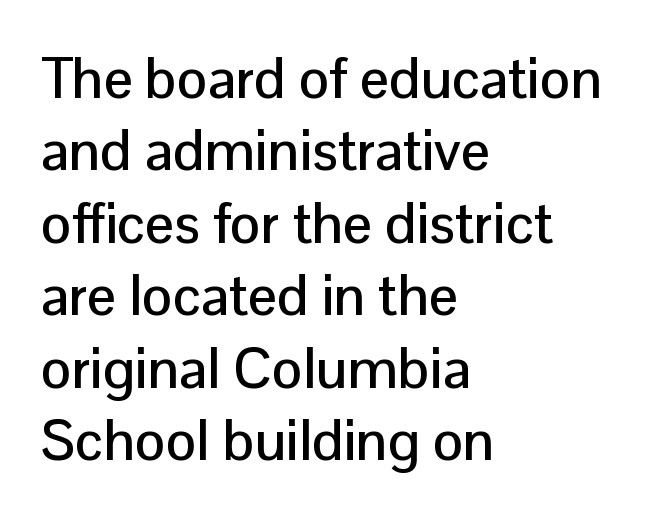
The image shows 57 px sans-serif type, upright; set left-aligned, normal line spacing (1.27x), normal letter spacing, not underlined; low stroke contrast and a medium x-height.
